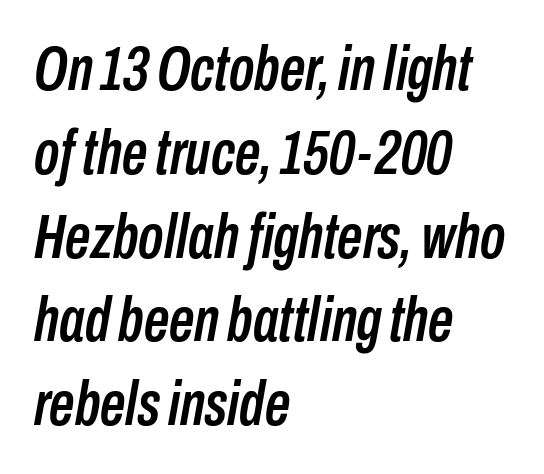
The image shows 63 px condensed type, italic (leaning right); set left-aligned, normal line spacing (1.33x), normal letter spacing, not underlined; low stroke contrast and a medium x-height.
